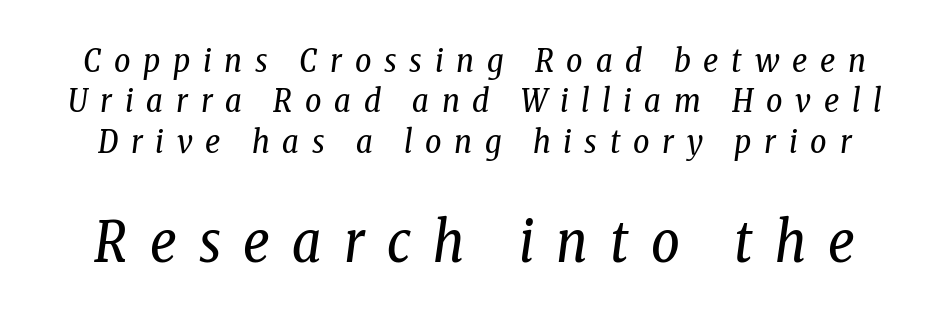
Q: Is the text bold? A: No.
Q: Is the text italic (slanted)? A: Yes, it leans right by about 8 degrees.
Q: Is the typeface a serif or a sans-serif typeface? A: Serif.
Q: Is the text underlined? A: No.
Q: Is the spacing between letters normal or unusually wide? A: Unusually wide.
Q: Is the spacing between lines tight, normal or loose? A: Normal.
Q: Which block of text is set in a larger size, the first (top) or the second (bottom)? A: The second (bottom) one.
Q: Width (condensed, normal, or wide)? A: Condensed.
Q: Stroke contrast? A: Low.
Q: x-height? A: Medium.
Q: Monospaced? A: No.
